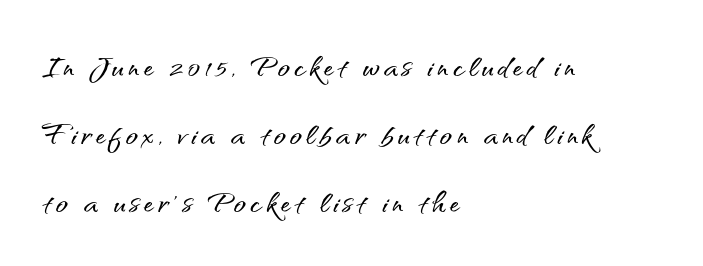
The passage is arranged the way most books set body copy — flush left. Vertically, the passage feels balanced, rows spaced as you'd expect. Varying glyph widths throughout — classic text-font behaviour.
